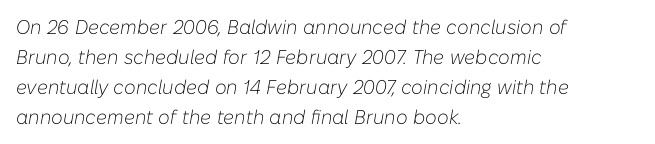
{"italic": "yes", "lean": "right", "slant_degrees": 10, "bold": "no", "underline": "no", "align": "left", "line_spacing": "normal", "line_spacing_ratio": 1.5, "letter_spacing": "normal", "letter_spacing_em": 0.0, "glyph_px": 20}
